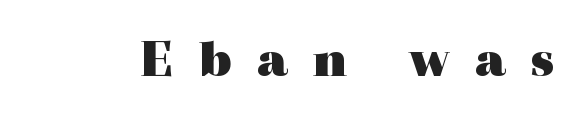
The image shows 54 px heavy, wide serif type, upright; set unusually wide letter spacing (+0.45 em), not underlined; a medium x-height.
